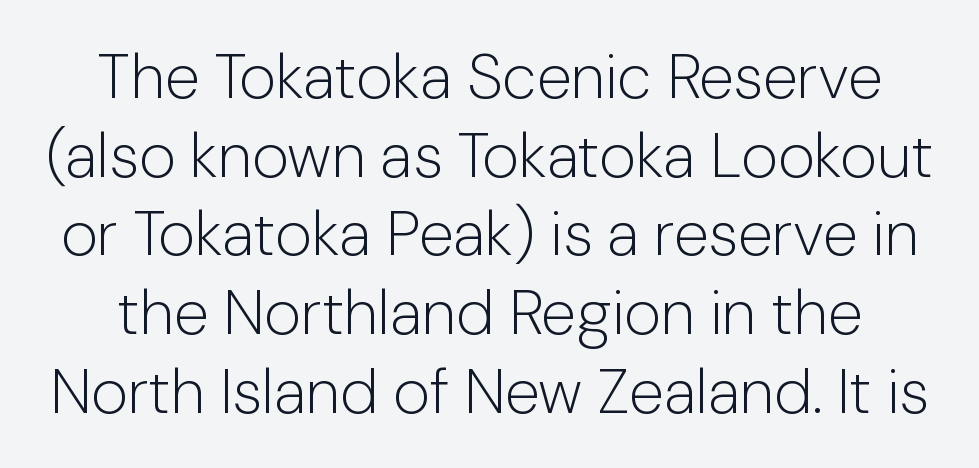
The image shows 63 px light sans-serif type, upright; set normal line spacing (1.25x), normal letter spacing, not underlined; low stroke contrast and a medium x-height.
